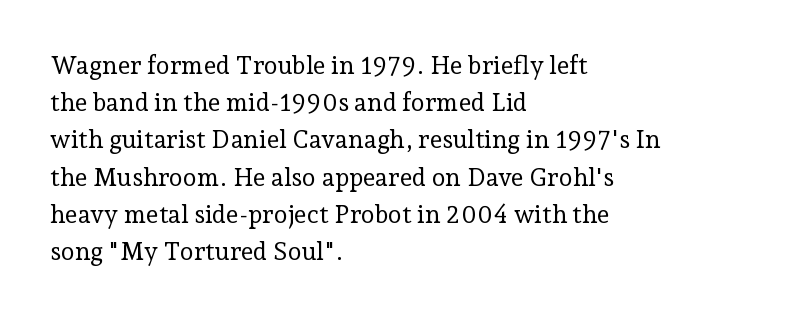
{"italic": "no", "bold": "no", "underline": "no", "align": "left", "line_spacing": "normal", "line_spacing_ratio": 1.49, "letter_spacing": "normal", "letter_spacing_em": 0.0, "glyph_px": 25}
